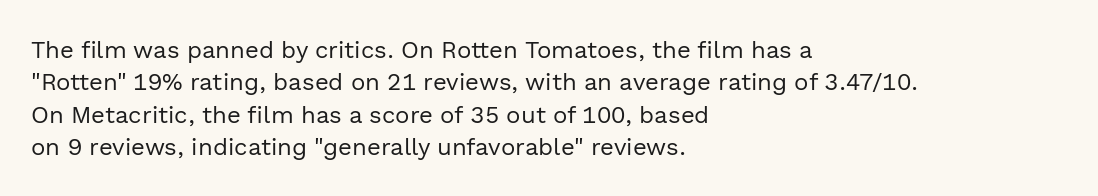
Q: Is the text bold? A: No.
Q: Is the text italic (slanted)? A: No, it is upright.
Q: Is the text underlined? A: No.
Q: How is the paragraph aligned? A: Left-aligned.
Q: Is the spacing between letters normal or unusually wide? A: Normal.
Q: Is the spacing between lines tight, normal or loose? A: Normal.
